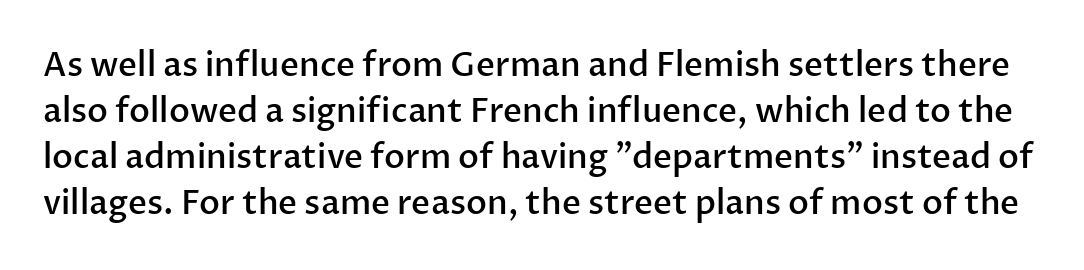
{"serif": "no", "italic": "no", "bold": "semi", "weight": "semibold", "width": "normal", "stroke_contrast": "low", "x_height": "medium", "monospaced": "no", "underline": "no", "line_spacing": "normal", "line_spacing_ratio": 1.39, "letter_spacing": "normal", "letter_spacing_em": 0.0, "glyph_px": 33}
